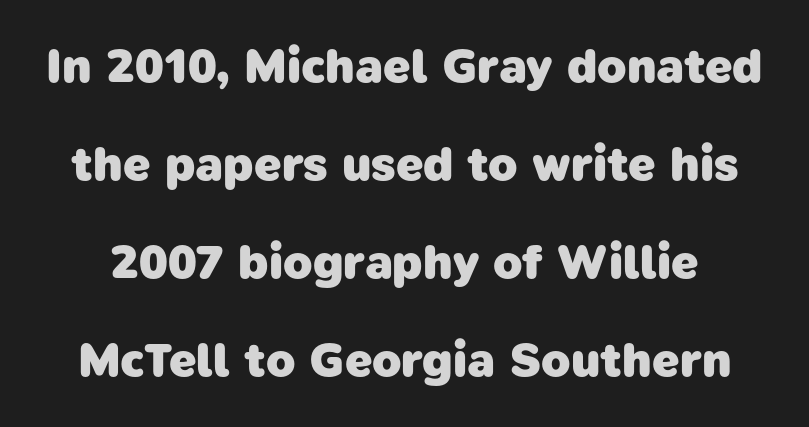
Q: Is the text bold? A: Yes.
Q: Is the typeface a serif or a sans-serif typeface? A: Sans-serif.
Q: Is the text underlined? A: No.
Q: Is the spacing between letters normal or unusually wide? A: Normal.
Q: Is the spacing between lines tight, normal or loose? A: Loose.
Q: Width (condensed, normal, or wide)? A: Normal.
Q: Stroke contrast? A: Low.
Q: x-height? A: Medium.
Q: Monospaced? A: No.
